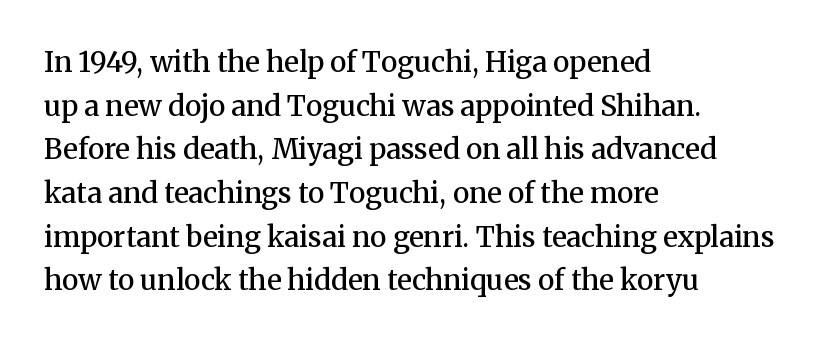
{"serif": "yes", "italic": "no", "bold": "semi", "weight": "semibold", "width": "normal", "stroke_contrast": "medium", "x_height": "medium", "monospaced": "no", "underline": "no", "align": "left", "line_spacing": "normal", "line_spacing_ratio": 1.56, "letter_spacing": "normal", "letter_spacing_em": 0.0, "glyph_px": 28}
